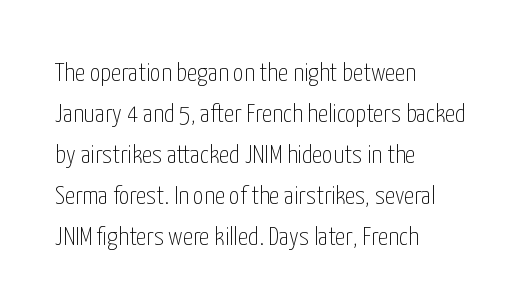
Q: Is the text bold? A: No.
Q: Is the text italic (slanted)? A: No, it is upright.
Q: Is the text underlined? A: No.
Q: How is the paragraph aligned? A: Left-aligned.
Q: Is the spacing between letters normal or unusually wide? A: Normal.
Q: Is the spacing between lines tight, normal or loose? A: Normal.
